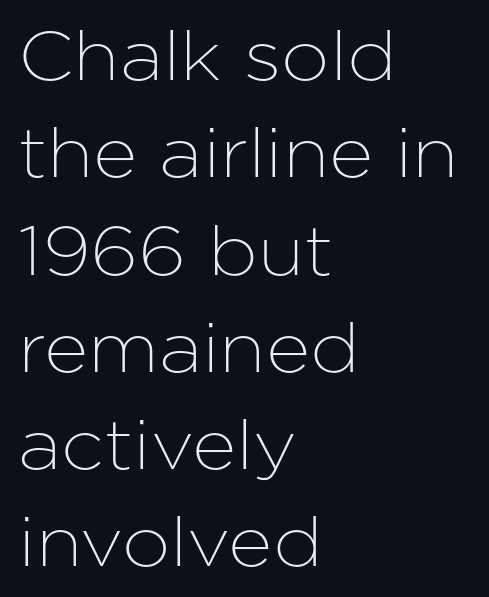
The image shows 69 px sans-serif type, upright; set left-aligned, normal line spacing (1.41x), normal letter spacing, not underlined; low stroke contrast and a medium x-height.
